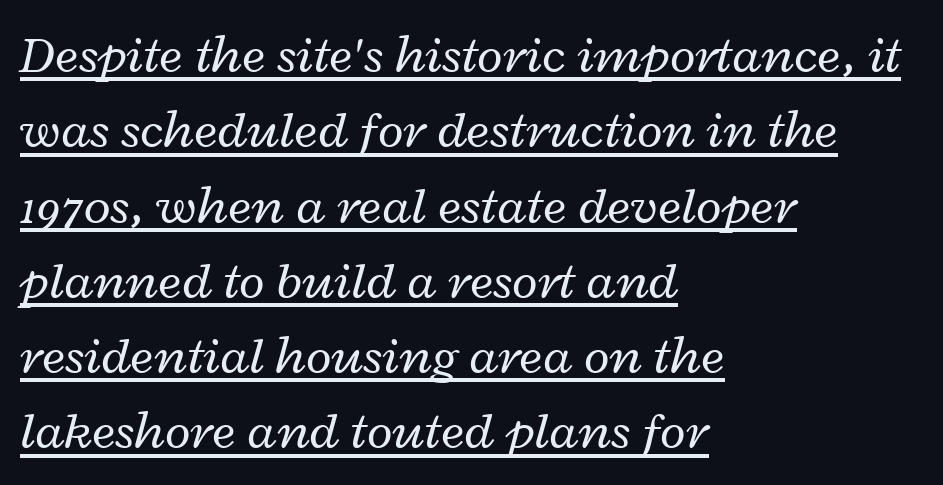
The image shows 53 px regular-weight, wide type, italic (leaning right); set left-aligned, normal line spacing (1.42x), normal letter spacing, underlined; low stroke contrast and a medium x-height.
